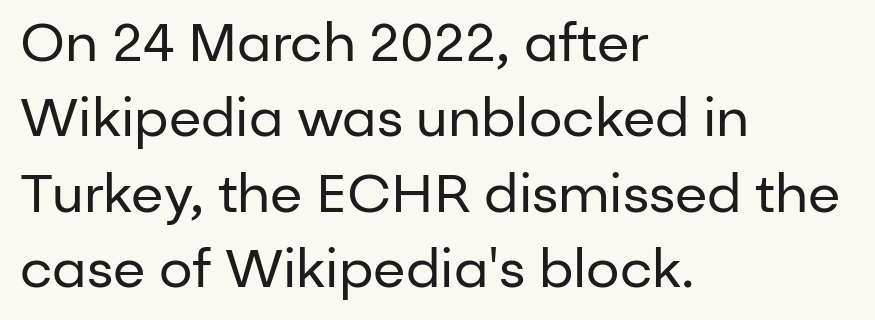
Q: Is the text bold? A: No.
Q: Is the text italic (slanted)? A: No, it is upright.
Q: Is the typeface a serif or a sans-serif typeface? A: Sans-serif.
Q: Is the text underlined? A: No.
Q: How is the paragraph aligned? A: Left-aligned.
Q: Is the spacing between letters normal or unusually wide? A: Normal.
Q: Is the spacing between lines tight, normal or loose? A: Normal.
Q: Width (condensed, normal, or wide)? A: Normal.
Q: Stroke contrast? A: Low.
Q: x-height? A: Medium.
Q: Monospaced? A: No.
